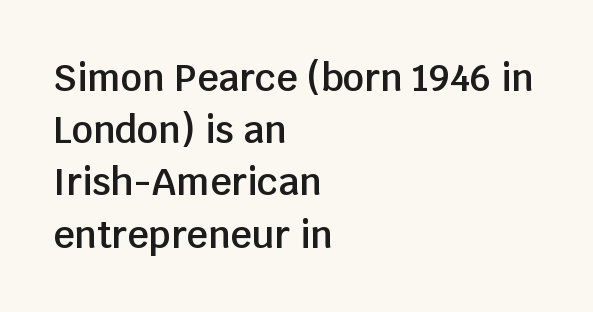
Q: Is the text bold? A: Semi-bold.
Q: Is the text italic (slanted)? A: No, it is upright.
Q: Is the typeface a serif or a sans-serif typeface? A: Sans-serif.
Q: Is the text underlined? A: No.
Q: How is the paragraph aligned? A: Left-aligned.
Q: Is the spacing between letters normal or unusually wide? A: Normal.
Q: Is the spacing between lines tight, normal or loose? A: Normal.
Q: Width (condensed, normal, or wide)? A: Normal.
Q: Stroke contrast? A: Low.
Q: x-height? A: Large.
Q: Monospaced? A: No.
